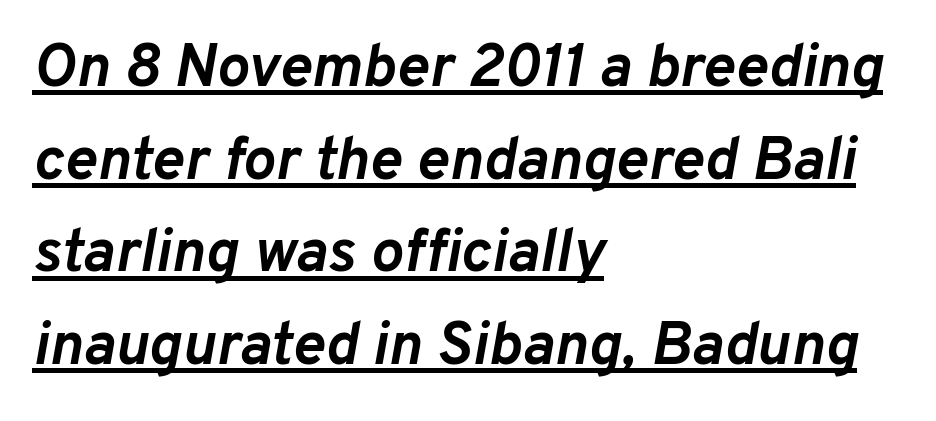
{"italic": "yes", "lean": "right", "slant_degrees": 10, "bold": "yes", "weight": "semibold", "width": "normal", "stroke_contrast": "low", "x_height": "medium", "monospaced": "no", "underline": "yes", "align": "left", "line_spacing": "normal", "line_spacing_ratio": 1.52, "letter_spacing": "normal", "letter_spacing_em": 0.0, "glyph_px": 61}
